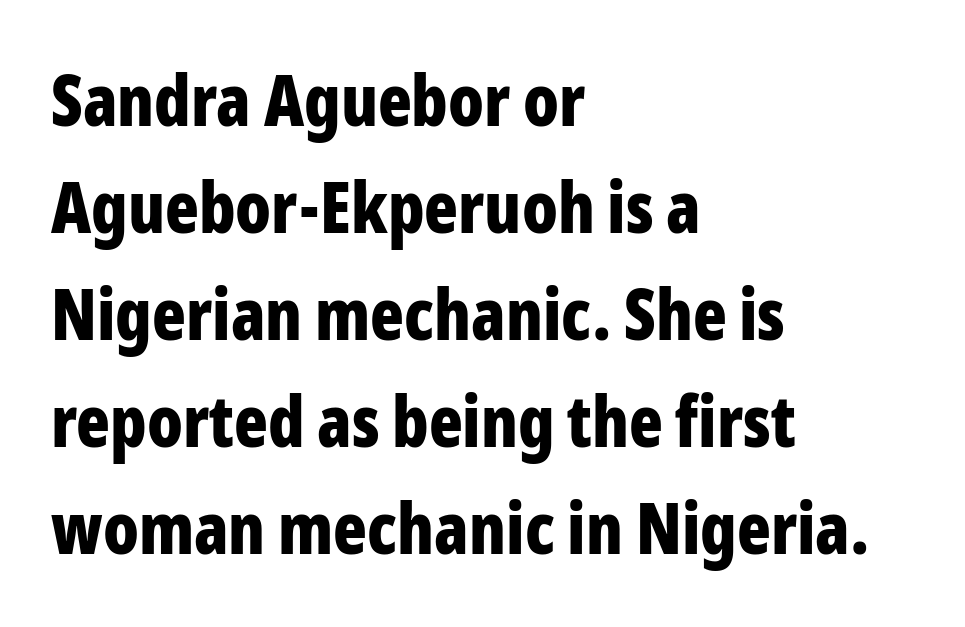
Beneath every word, the page is bare. A typesetter would label this face a sans. The lettering stays uniformly vertical, giving the passage a roman look. Caption: standard tracking, unaltered.
